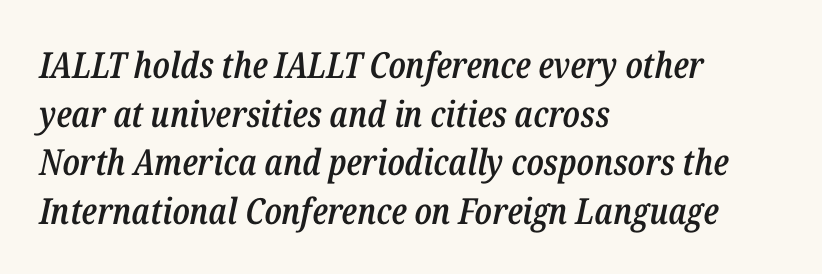
An italicized treatment has been applied to the whole sample. This rendering features lettering with no underline. Default kerning and tracking; the words read as compact shapes. Stems and bowls a touch heavier than normal — semibold. Students, observe: this is what conventionally led text looks like. Each letter keeps its own natural width here, so spacing adapts to shape.
